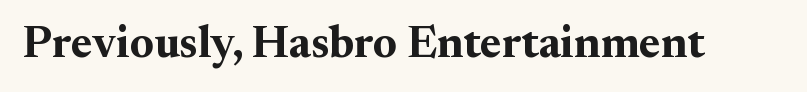
The image shows 45 px bold serif type, upright; set normal letter spacing, not underlined; medium stroke contrast and a small x-height.
